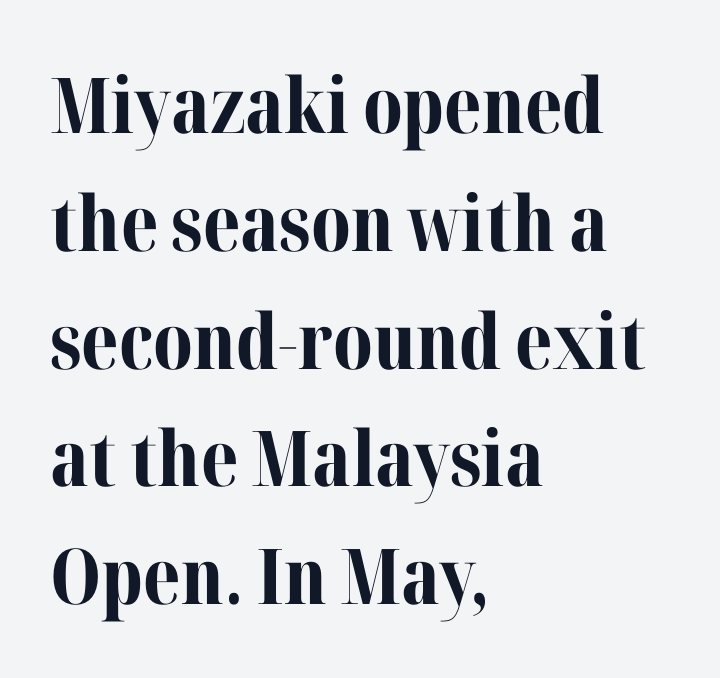
Q: Is the text bold? A: Yes.
Q: Is the text italic (slanted)? A: No, it is upright.
Q: Is the typeface a serif or a sans-serif typeface? A: Serif.
Q: Is the text underlined? A: No.
Q: How is the paragraph aligned? A: Left-aligned.
Q: Is the spacing between letters normal or unusually wide? A: Normal.
Q: Is the spacing between lines tight, normal or loose? A: Normal.
Q: Width (condensed, normal, or wide)? A: Normal.
Q: Stroke contrast? A: Medium.
Q: x-height? A: Medium.
Q: Monospaced? A: No.
